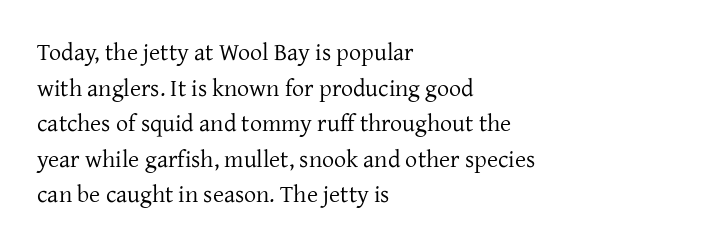
{"italic": "no", "bold": "no", "underline": "no", "align": "left", "line_spacing": "normal", "line_spacing_ratio": 1.48, "letter_spacing": "normal", "letter_spacing_em": 0.0, "glyph_px": 24}
